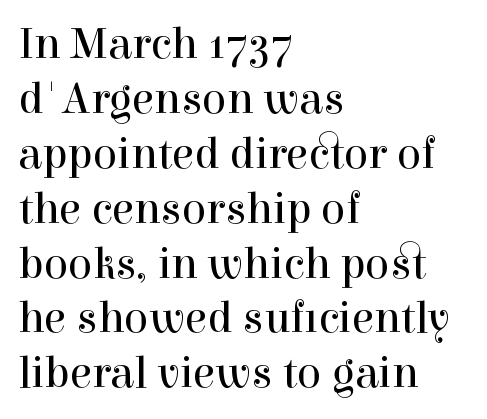
Q: Is the text bold? A: No.
Q: Is the text italic (slanted)? A: No, it is upright.
Q: Is the typeface a serif or a sans-serif typeface? A: Serif.
Q: Is the text underlined? A: No.
Q: How is the paragraph aligned? A: Left-aligned.
Q: Is the spacing between letters normal or unusually wide? A: Normal.
Q: Width (condensed, normal, or wide)? A: Normal.
Q: x-height? A: Medium.
Q: Monospaced? A: No.
